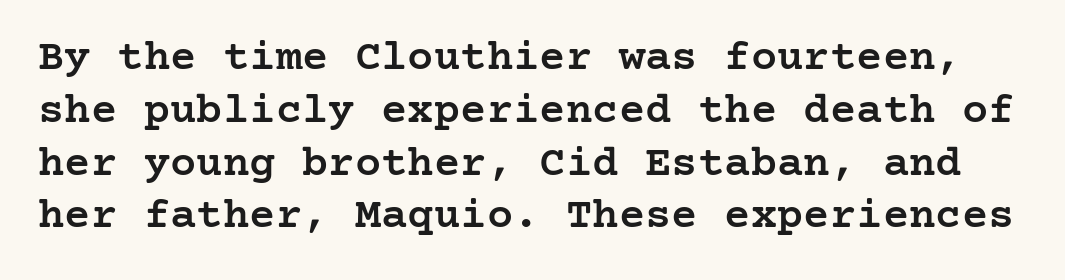
{"serif": "yes", "italic": "no", "bold": "semi", "weight": "semibold", "width": "normal", "stroke_contrast": "low", "x_height": "medium", "underline": "no", "line_spacing_ratio": 1.2, "letter_spacing": "normal", "letter_spacing_em": 0.0, "glyph_px": 44}
